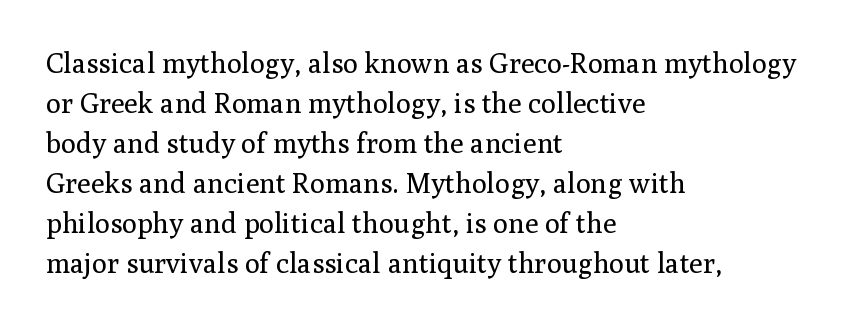
{"serif": "yes", "italic": "no", "bold": "no", "weight": "regular", "width": "normal", "stroke_contrast": "medium", "x_height": "medium", "monospaced": "no", "underline": "no", "align": "left", "line_spacing": "normal", "line_spacing_ratio": 1.43, "letter_spacing": "normal", "letter_spacing_em": 0.0, "glyph_px": 28}
